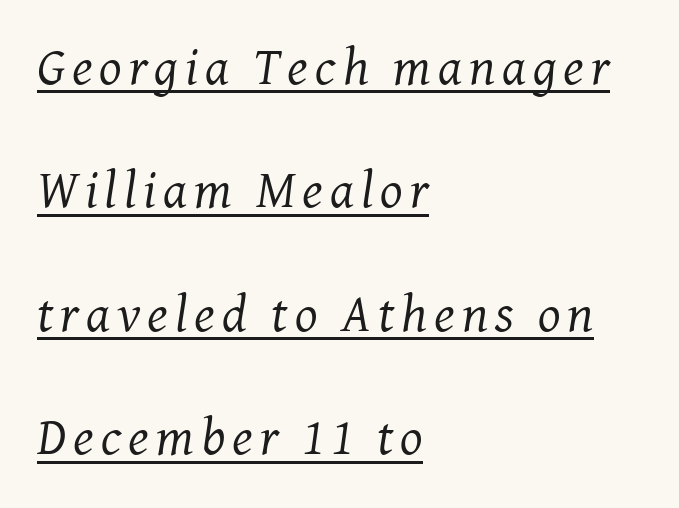
{"serif": "yes", "italic": "yes", "lean": "right", "slant_degrees": 8, "bold": "no", "weight": "regular", "width": "normal", "stroke_contrast": "medium", "x_height": "medium", "monospaced": "no", "underline": "yes", "align": "left", "line_spacing": "loose", "line_spacing_ratio": 2.33, "glyph_px": 53}
